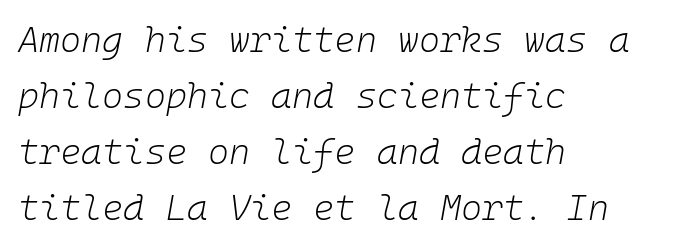
The letters are slanted; this is an italic face. Do the characters align in a grid? Yes, the font is monospaced. A classic flush-left, rag-right setting is used for this passage. Honestly, the letter spacing is just normal — you wouldn't notice it.
